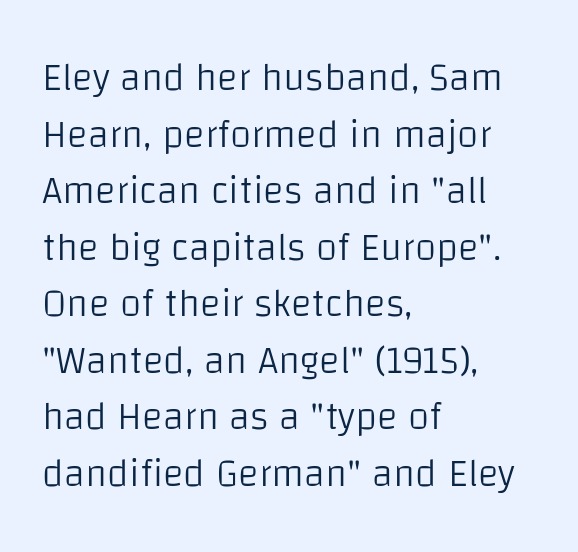
Letters rest on an invisible, unmarked baseline. Proportional: the letters do not fall into vertical columns. Rendered with straight, roman letterforms. Baseline-to-baseline distance is the conventional proportion of letter height.
